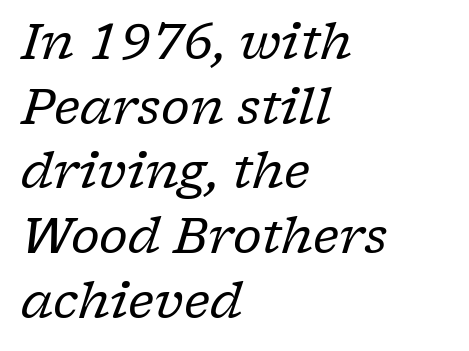
The image shows 49 px regular-weight serif type, italic (leaning right); set left-aligned, normal line spacing (1.32x), normal letter spacing, not underlined; low stroke contrast and a medium x-height.
